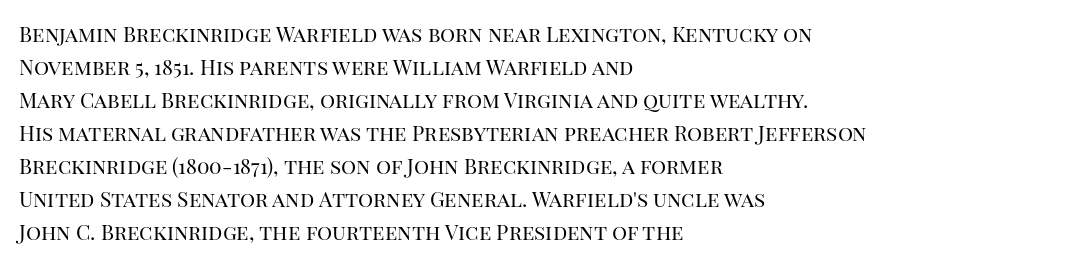
The image shows 21 px text type, upright; set left-aligned, normal line spacing (1.57x), normal letter spacing, not underlined.
